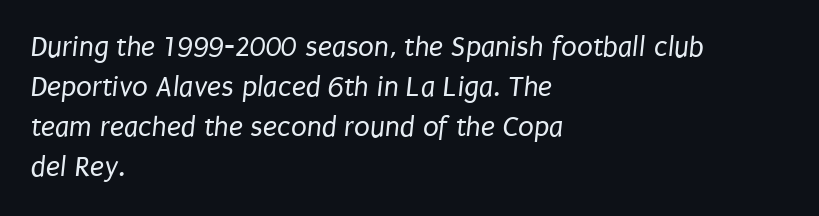
Q: Is the text bold? A: No.
Q: Is the typeface a serif or a sans-serif typeface? A: Sans-serif.
Q: Is the text underlined? A: No.
Q: How is the paragraph aligned? A: Left-aligned.
Q: Is the spacing between letters normal or unusually wide? A: Normal.
Q: Is the spacing between lines tight, normal or loose? A: Normal.
Q: Width (condensed, normal, or wide)? A: Condensed.
Q: Stroke contrast? A: Low.
Q: x-height? A: Large.
Q: Monospaced? A: No.
